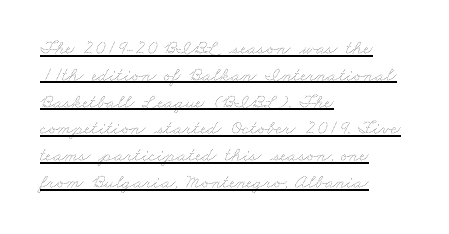
The passage shown stacks its lines at a standard gap. No chunkiness to these letters — they're not bold. Here the glyphs are tracked normally, forming tight word shapes. Caption: multi-line text, flush left, ragged right. A baseline rule has been typeset under these characters.
